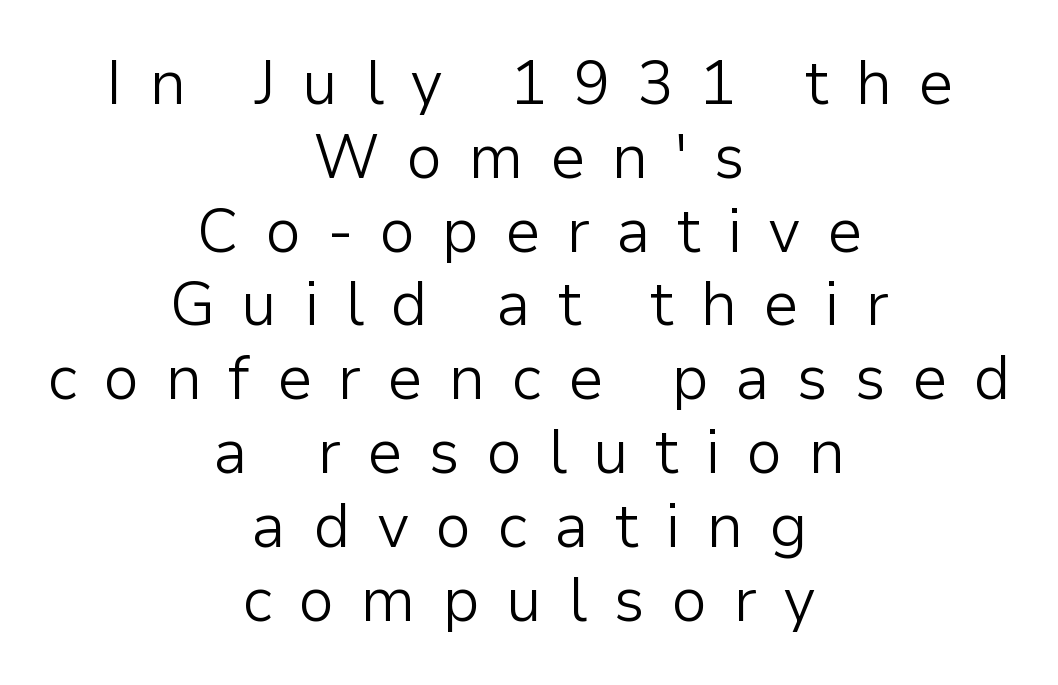
The rag falls on both sides of this text block equally. Someone cranked the tracking dial way up on this one. Each letter keeps its own natural width here, so spacing adapts to shape. Lines of text with bare space underneath. Nope, not italic — everything's standing straight. The letters carry no serifs — their stems end cleanly without finishing strokes.
